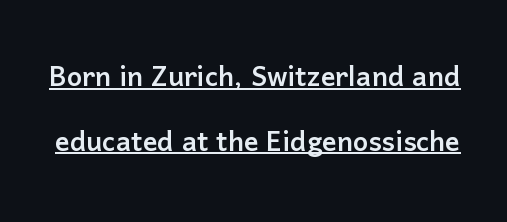
Check where the strokes stop: nothing finishes them off — pure sans. Has an underline been added? It has. Do the letters lean? They stand straight. Look at the tracking — it's just the regular setting, nothing added. These lines are rendered in a variable-pitch font.
